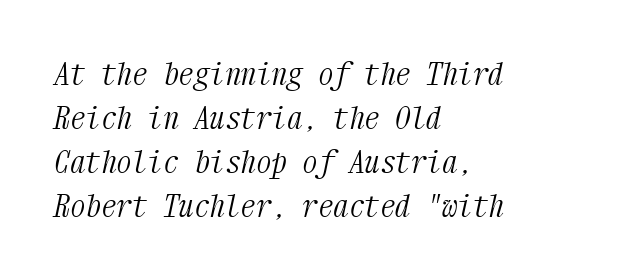
The image shows 31 px light, condensed serif type, italic (leaning right), monospaced; set left-aligned, normal line spacing (1.42x), normal letter spacing, not underlined; medium stroke contrast and a medium x-height.
